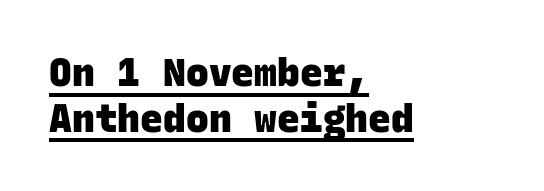
The image shows 38 px heavy sans-serif type, monospaced; set left-aligned, line spacing 1.2x, normal letter spacing, underlined; low stroke contrast and a large x-height.
